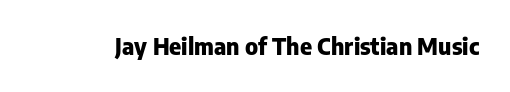
Notice how thick the strokes are: this is what a full bold looks like. In terms of letterspacing, this is plain default setting. The specimen omits any rule beneath the text block's lines. The lettering stays uniformly vertical, giving the passage a roman look.
